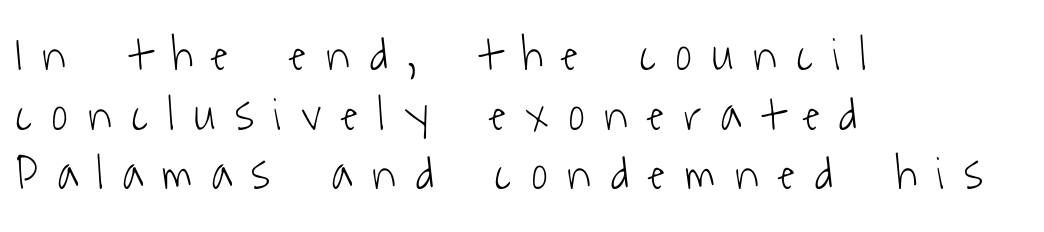
{"serif": "no", "bold": "no", "weight": "light", "width": "condensed", "stroke_contrast": "low", "x_height": "medium", "monospaced": "no", "underline": "no", "align": "left", "line_spacing_ratio": 1.24, "letter_spacing": "wide", "letter_spacing_em": 0.42, "glyph_px": 48}
